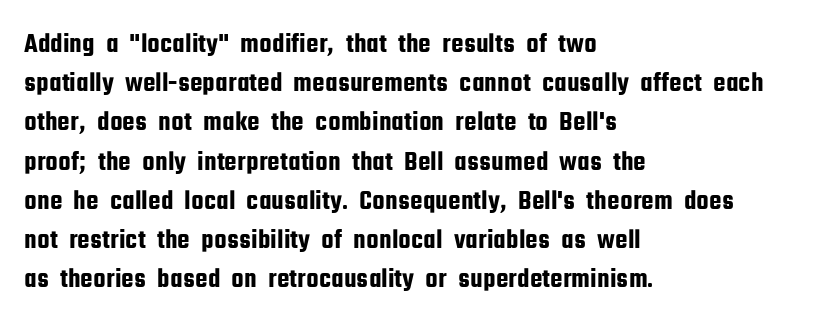
{"serif": "no", "italic": "no", "width": "condensed", "stroke_contrast": "low", "x_height": "medium", "monospaced": "no", "underline": "no", "align": "left", "line_spacing": "normal", "line_spacing_ratio": 1.4, "letter_spacing": "normal", "letter_spacing_em": 0.0, "glyph_px": 28}
